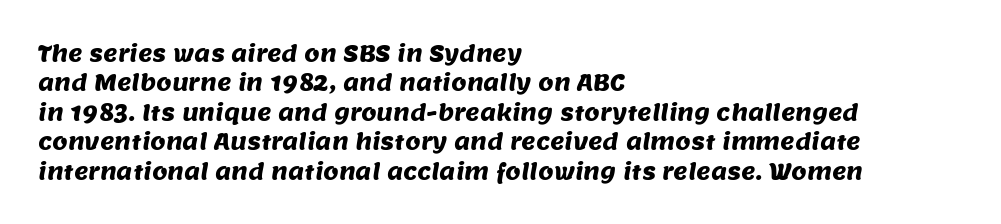
Beneath every word, the page is bare. Caption: multi-line text, flush left, ragged right. In terms of leading, this rendering sits right in the middle. This rendering leaves character spacing at its baseline value.
